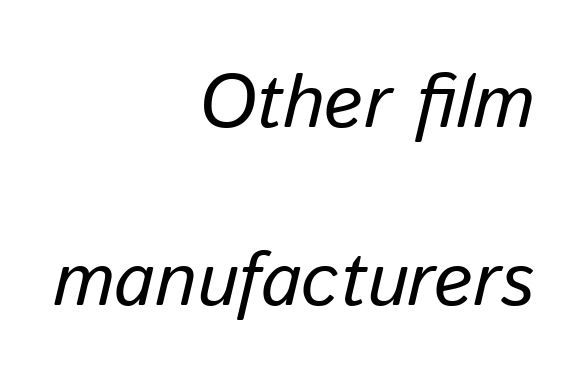
Q: Is the text bold? A: No.
Q: Is the text italic (slanted)? A: Yes, it leans right by about 13 degrees.
Q: Is the text underlined? A: No.
Q: How is the paragraph aligned? A: Right-aligned.
Q: Is the spacing between letters normal or unusually wide? A: Normal.
Q: Is the spacing between lines tight, normal or loose? A: Loose.
Q: Width (condensed, normal, or wide)? A: Normal.
Q: Stroke contrast? A: Low.
Q: x-height? A: Medium.
Q: Monospaced? A: No.
